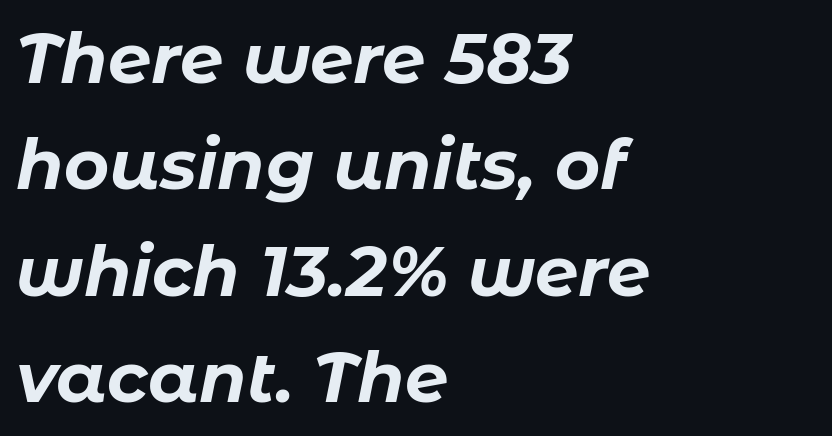
Q: Is the text bold? A: Yes.
Q: Is the text italic (slanted)? A: Yes, it leans right by about 11 degrees.
Q: Is the text underlined? A: No.
Q: How is the paragraph aligned? A: Left-aligned.
Q: Is the spacing between letters normal or unusually wide? A: Normal.
Q: Is the spacing between lines tight, normal or loose? A: Normal.
Q: Width (condensed, normal, or wide)? A: Normal.
Q: Stroke contrast? A: Low.
Q: x-height? A: Medium.
Q: Monospaced? A: No.
